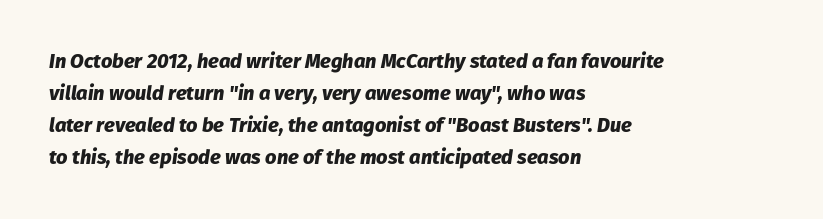
The image shows 20 px bold type, italic (leaning right); set left-aligned, normal line spacing (1.6x), normal letter spacing, not underlined.
